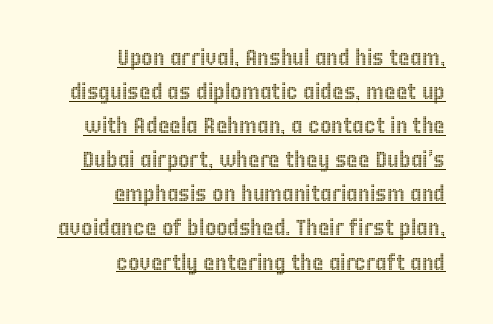
The designer left line spacing at the default. This is roman type, the default non-slanted kind. Underlining? Definitely there. The rag falls on the left side of this text block. Here the glyphs are tracked normally, forming tight word shapes.
